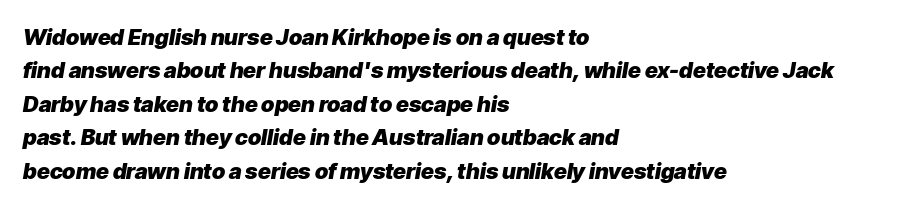
Q: Is the text bold? A: Yes.
Q: Is the text italic (slanted)? A: Yes, it leans right by about 9 degrees.
Q: Is the text underlined? A: No.
Q: How is the paragraph aligned? A: Left-aligned.
Q: Is the spacing between letters normal or unusually wide? A: Normal.
Q: Is the spacing between lines tight, normal or loose? A: Normal.
